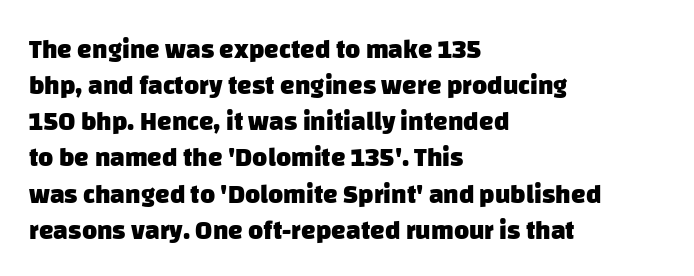
{"bold": "yes", "underline": "no", "align": "left", "line_spacing": "normal", "line_spacing_ratio": 1.39, "letter_spacing": "normal", "letter_spacing_em": 0.0, "glyph_px": 26}
